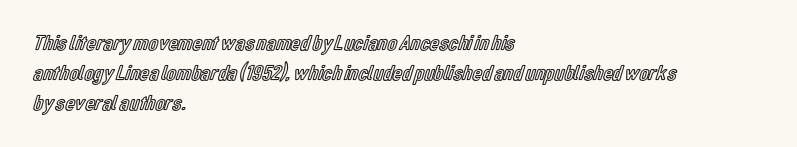
The image shows 22 px text type; set left-aligned, normal line spacing (1.36x), normal letter spacing, not underlined.
